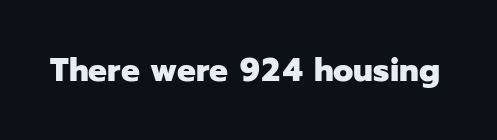
The image shows 33 px heavy sans-serif type, upright; set normal letter spacing, not underlined; low stroke contrast and a medium x-height.
